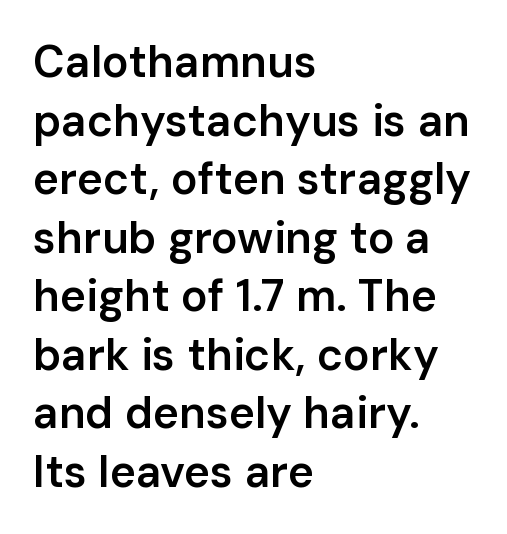
{"serif": "no", "italic": "no", "bold": "semi", "weight": "semibold", "width": "normal", "stroke_contrast": "low", "x_height": "medium", "monospaced": "no", "underline": "no", "align": "left", "line_spacing": "normal", "line_spacing_ratio": 1.33, "letter_spacing": "normal", "letter_spacing_em": 0.0, "glyph_px": 44}
